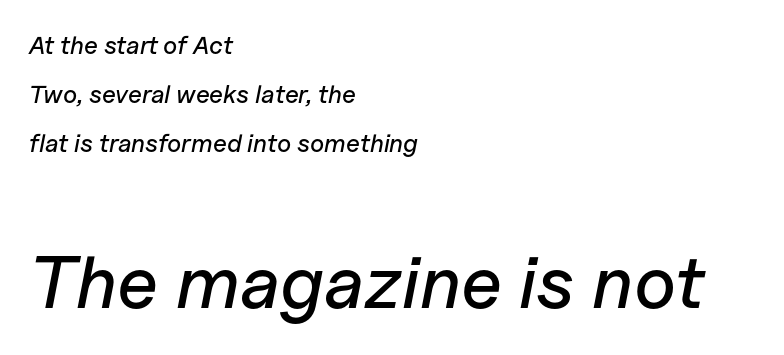
The passage shown is not underscored anywhere. The following chunk of copy outweighs the initial chunk in type size. A student would call this left alignment; a typographer would say flush left, rag right. Here the designer chose a conventional face with non-uniform glyph widths.
